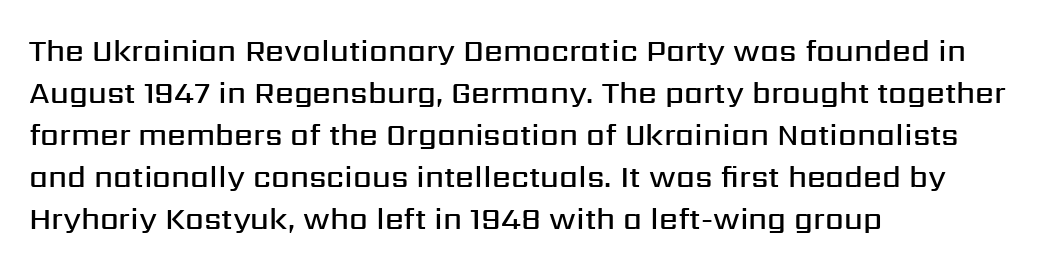
Q: Is the text bold? A: Semi-bold.
Q: Is the text italic (slanted)? A: No, it is upright.
Q: Is the typeface a serif or a sans-serif typeface? A: Sans-serif.
Q: Is the text underlined? A: No.
Q: How is the paragraph aligned? A: Left-aligned.
Q: Is the spacing between letters normal or unusually wide? A: Normal.
Q: Is the spacing between lines tight, normal or loose? A: Normal.
Q: Width (condensed, normal, or wide)? A: Normal.
Q: Stroke contrast? A: Medium.
Q: x-height? A: Medium.
Q: Monospaced? A: No.
